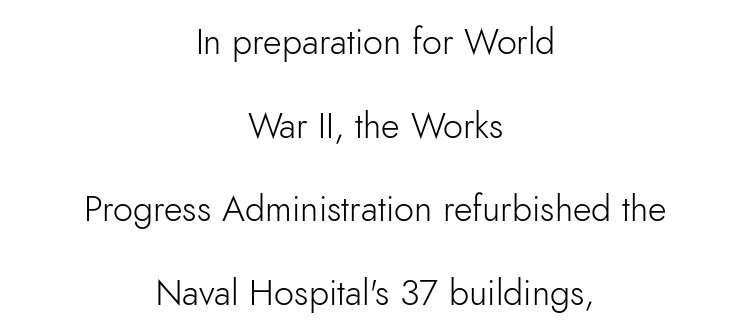
The image shows 36 px light sans-serif type, upright; set centered, loose line spacing (2.32x), normal letter spacing, not underlined; low stroke contrast and a small x-height.
